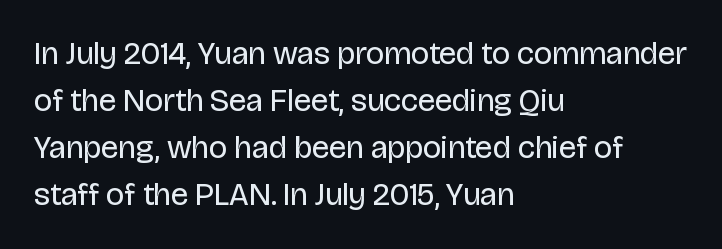
Q: Is the text bold? A: No.
Q: Is the text italic (slanted)? A: No, it is upright.
Q: Is the typeface a serif or a sans-serif typeface? A: Sans-serif.
Q: Is the text underlined? A: No.
Q: How is the paragraph aligned? A: Left-aligned.
Q: Is the spacing between letters normal or unusually wide? A: Normal.
Q: Is the spacing between lines tight, normal or loose? A: Normal.
Q: Width (condensed, normal, or wide)? A: Normal.
Q: Stroke contrast? A: Low.
Q: x-height? A: Large.
Q: Monospaced? A: No.
